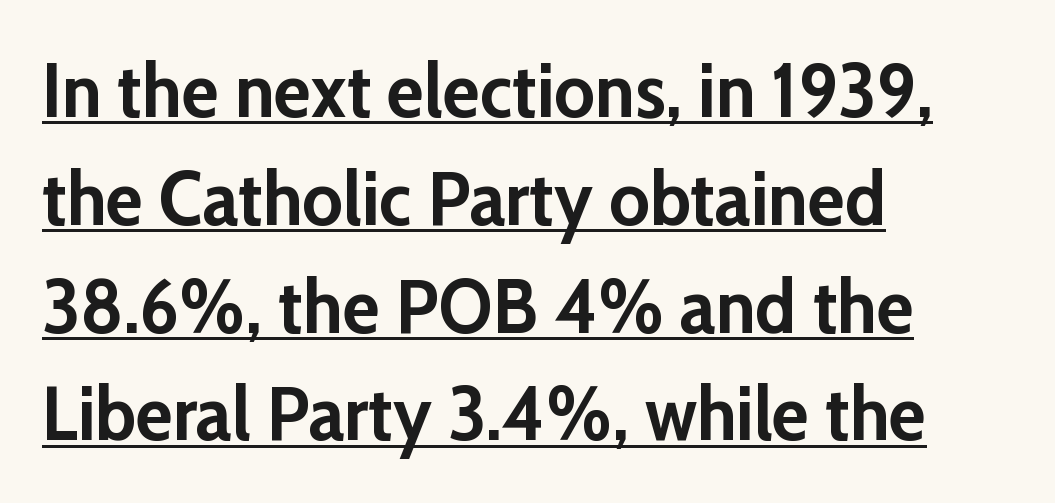
Q: Is the text bold? A: Yes.
Q: Is the text italic (slanted)? A: No, it is upright.
Q: Is the typeface a serif or a sans-serif typeface? A: Sans-serif.
Q: Is the text underlined? A: Yes.
Q: How is the paragraph aligned? A: Left-aligned.
Q: Is the spacing between letters normal or unusually wide? A: Normal.
Q: Is the spacing between lines tight, normal or loose? A: Normal.
Q: Width (condensed, normal, or wide)? A: Normal.
Q: Stroke contrast? A: Low.
Q: x-height? A: Medium.
Q: Monospaced? A: No.
